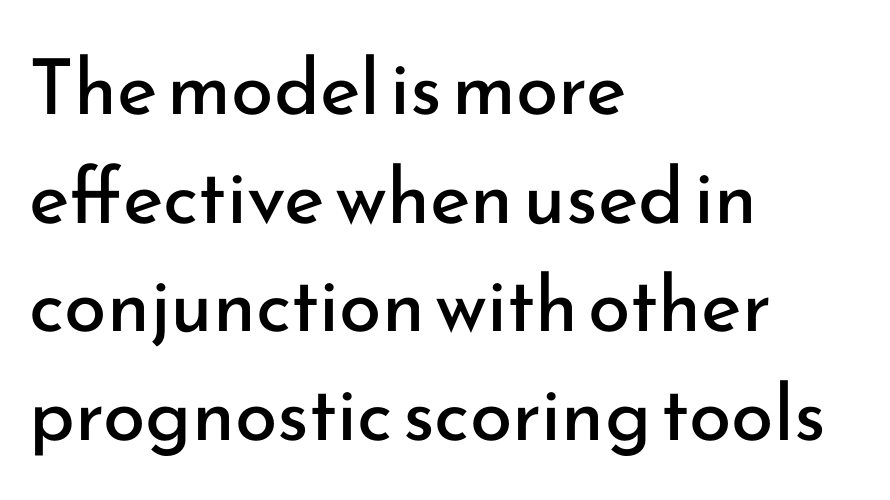
Q: Is the text bold? A: No.
Q: Is the text italic (slanted)? A: No, it is upright.
Q: Is the typeface a serif or a sans-serif typeface? A: Sans-serif.
Q: Is the text underlined? A: No.
Q: How is the paragraph aligned? A: Left-aligned.
Q: Is the spacing between letters normal or unusually wide? A: Normal.
Q: Is the spacing between lines tight, normal or loose? A: Normal.
Q: Width (condensed, normal, or wide)? A: Normal.
Q: Stroke contrast? A: Low.
Q: x-height? A: Small.
Q: Monospaced? A: No.
